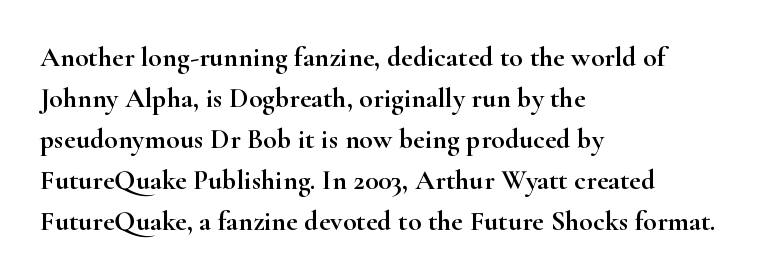
The image shows 28 px wide serif type, upright; set left-aligned, normal line spacing (1.46x), normal letter spacing, not underlined; high stroke contrast and a small x-height.
